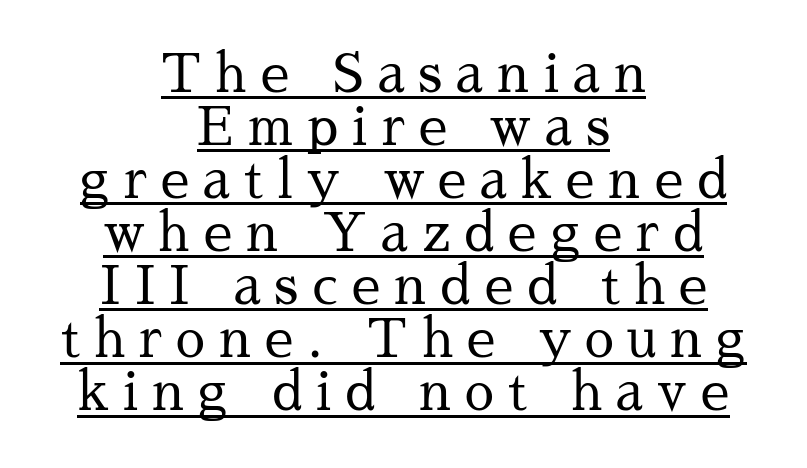
{"serif": "yes", "italic": "no", "bold": "no", "weight": "regular", "width": "normal", "stroke_contrast": "medium", "x_height": "medium", "monospaced": "no", "underline": "yes", "align": "center", "line_spacing": "tight", "line_spacing_ratio": 1.02, "letter_spacing": "wide", "letter_spacing_em": 0.27, "glyph_px": 52}
